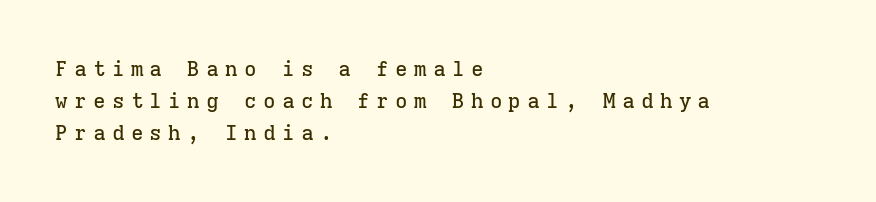
{"italic": "no", "underline": "no", "align": "left", "line_spacing": "normal", "line_spacing_ratio": 1.53, "letter_spacing": "wide", "letter_spacing_em": 0.3, "glyph_px": 21}
